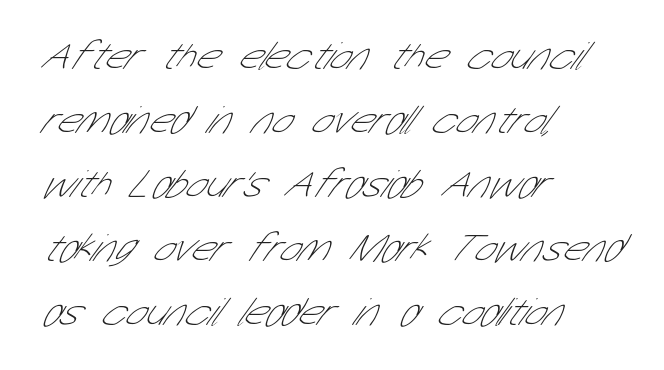
To sum up the face: it is a sans, with no serifs. The face looks like a standard text weight, possibly lighter. Varying glyph widths throughout — classic text-font behaviour. Caption: standard tracking, unaltered. The designer left line spacing at the default.
